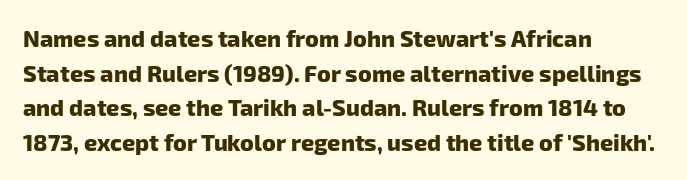
{"bold": "yes", "underline": "no", "align": "left", "line_spacing": "normal", "line_spacing_ratio": 1.51, "letter_spacing": "normal", "letter_spacing_em": 0.0, "glyph_px": 23}
